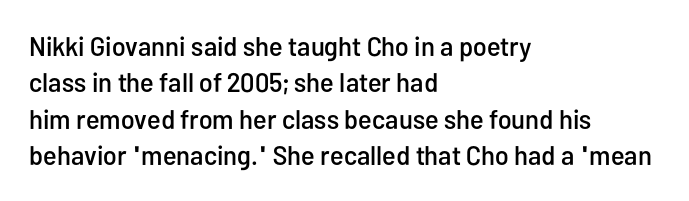
The image shows 27 px text type, upright; set left-aligned, normal line spacing (1.35x), normal letter spacing, not underlined.
